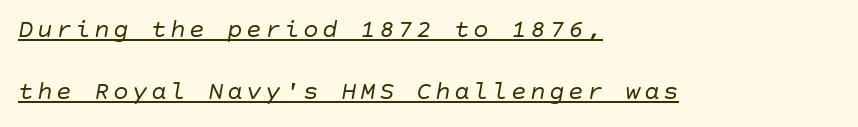
{"italic": "yes", "lean": "right", "slant_degrees": 10, "bold": "no", "underline": "yes", "align": "left", "line_spacing": "loose", "line_spacing_ratio": 2.4, "glyph_px": 26}
